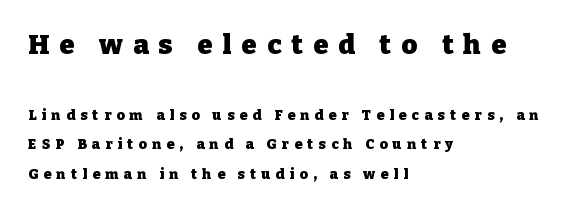
Tracking value appears strongly positive — letters spread wide. Leading is clearly above the norm, producing a sparse column. The letters stand upright; this is a roman face. Caption: multi-line text, flush left, ragged right. Look at the stroke-to-counter ratio: heavy, a bold. This rendering features lettering with no underline.
